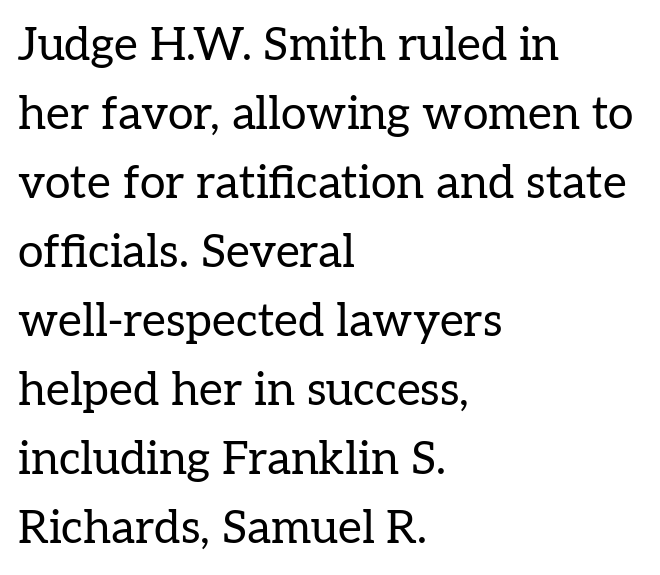
The image shows 46 px regular-weight serif type, upright; set left-aligned, normal line spacing (1.5x), normal letter spacing, not underlined; low stroke contrast and a medium x-height.
